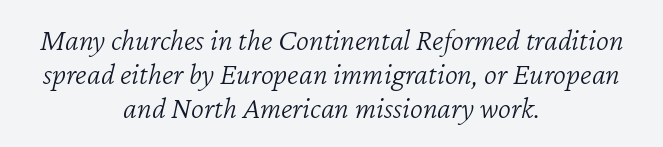
Q: Is the text bold? A: No.
Q: Is the text italic (slanted)? A: Yes, it leans right by about 12 degrees.
Q: Is the text underlined? A: No.
Q: How is the paragraph aligned? A: Centered.
Q: Is the spacing between letters normal or unusually wide? A: Normal.
Q: Is the spacing between lines tight, normal or loose? A: Tight.
Q: Width (condensed, normal, or wide)? A: Normal.
Q: Stroke contrast? A: Low.
Q: x-height? A: Medium.
Q: Monospaced? A: No.
